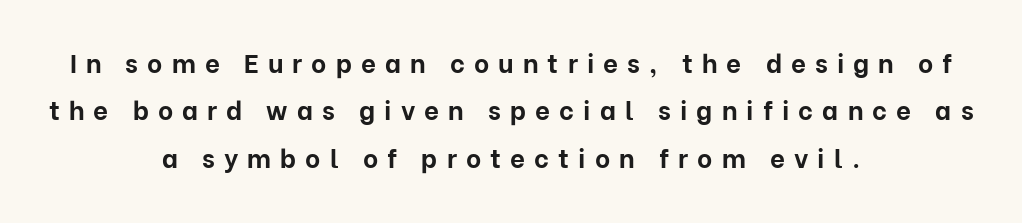
Heavy, bold letterforms. Anything drawn beneath the words? Only blank space. The gaps between neighbouring characters are conspicuously large. Italic? Not at all — the glyphs are vertical. Line starts and ends both wander, symmetrically.
